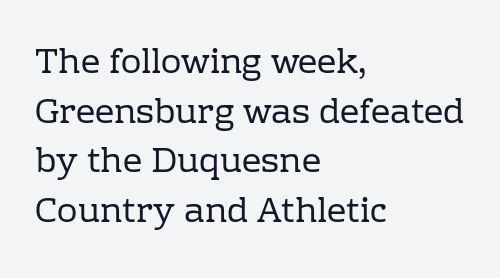
How would I describe the line gaps? Plain and ordinary. Is the block centered? No — it sits flush against the left margin. Bold? No — there's no thickening of the strokes. The gaps between neighbouring characters are ordinary and unremarkable.
